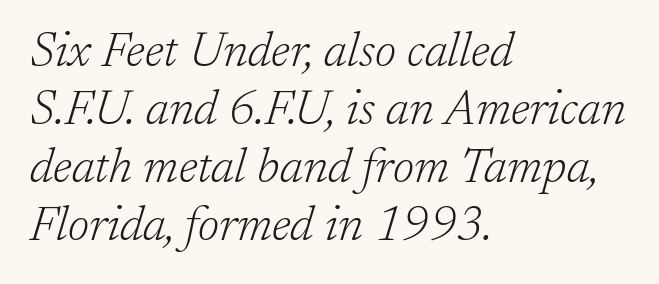
Q: Is the text bold? A: No.
Q: Is the text italic (slanted)? A: Yes, it leans right by about 17 degrees.
Q: Is the typeface a serif or a sans-serif typeface? A: Serif.
Q: Is the text underlined? A: No.
Q: How is the paragraph aligned? A: Left-aligned.
Q: Is the spacing between letters normal or unusually wide? A: Normal.
Q: Width (condensed, normal, or wide)? A: Normal.
Q: Stroke contrast? A: Low.
Q: x-height? A: Medium.
Q: Monospaced? A: No.
